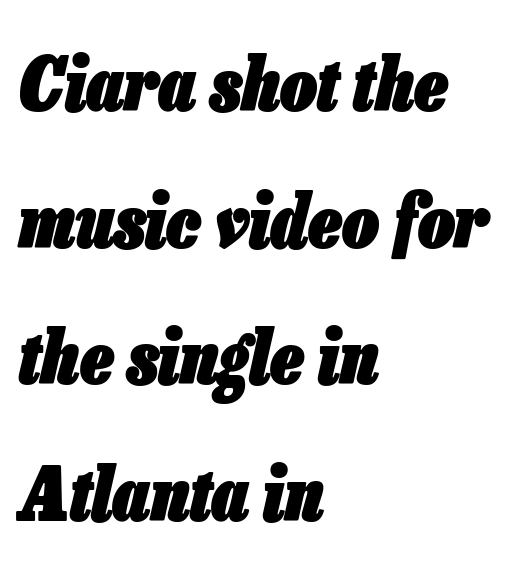
{"italic": "yes", "lean": "right", "slant_degrees": 13, "bold": "yes", "weight": "heavy", "width": "condensed", "stroke_contrast": "low", "x_height": "medium", "monospaced": "no", "underline": "no", "align": "left", "line_spacing_ratio": 1.87, "letter_spacing": "normal", "letter_spacing_em": 0.0, "glyph_px": 73}
